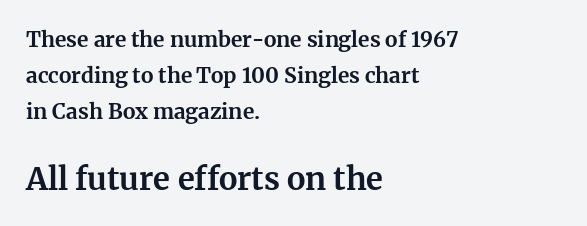
The image shows 31 px bold serif type, upright; set left-aligned, line spacing 1.72x, normal letter spacing, not underlined; the second (bottom) block is 1.48x larger; medium stroke contrast and a medium x-height.
